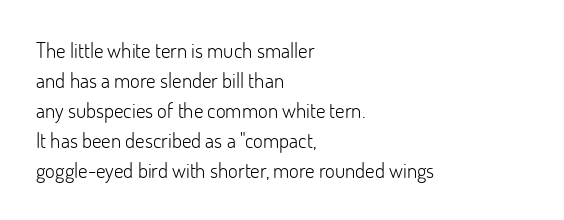
The image shows 21 px text type, upright; set left-aligned, normal line spacing (1.43x), normal letter spacing, not underlined.
